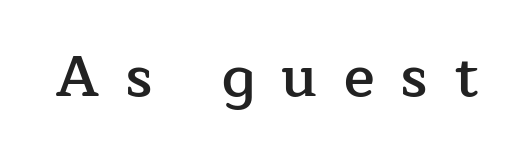
The image shows 57 px semibold serif type, upright; set unusually wide letter spacing (+0.47 em), not underlined; low stroke contrast and a medium x-height.
